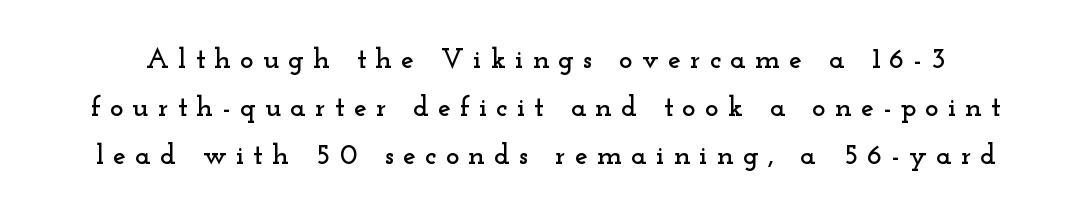
The image shows 29 px wide serif type, upright; set normal line spacing (1.65x), unusually wide letter spacing (+0.31 em), not underlined; low stroke contrast and a small x-height.
